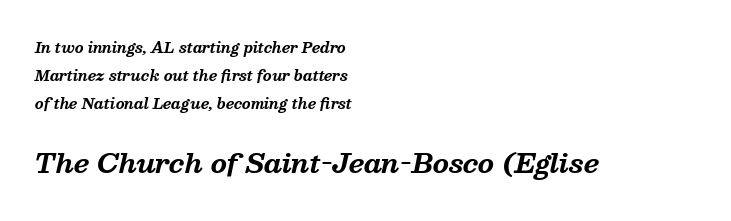
The image shows 26 px bold type, italic (leaning right); set left-aligned, loose line spacing (2.01x), normal letter spacing, not underlined; the second (bottom) block is 1.86x larger.
